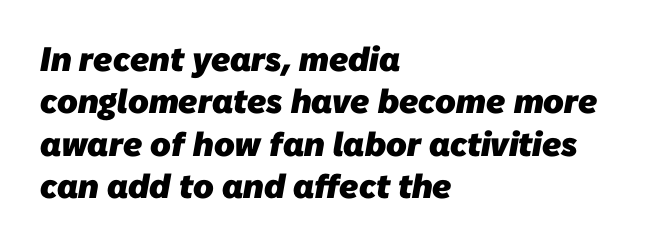
The image shows 34 px heavy sans-serif type; set left-aligned, normal line spacing (1.25x), normal letter spacing, not underlined; low stroke contrast and a medium x-height.
